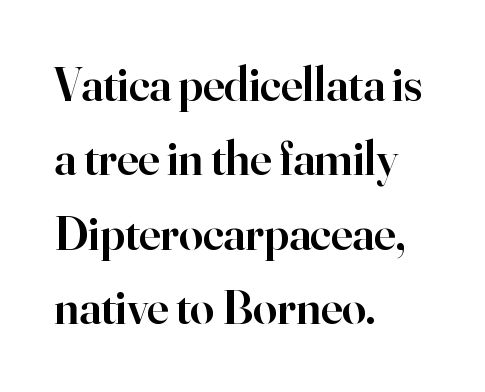
Q: Is the text bold? A: Semi-bold.
Q: Is the text italic (slanted)? A: No, it is upright.
Q: Is the typeface a serif or a sans-serif typeface? A: Serif.
Q: Is the text underlined? A: No.
Q: How is the paragraph aligned? A: Left-aligned.
Q: Is the spacing between letters normal or unusually wide? A: Normal.
Q: Is the spacing between lines tight, normal or loose? A: Normal.
Q: Width (condensed, normal, or wide)? A: Normal.
Q: Stroke contrast? A: High.
Q: x-height? A: Small.
Q: Monospaced? A: No.
